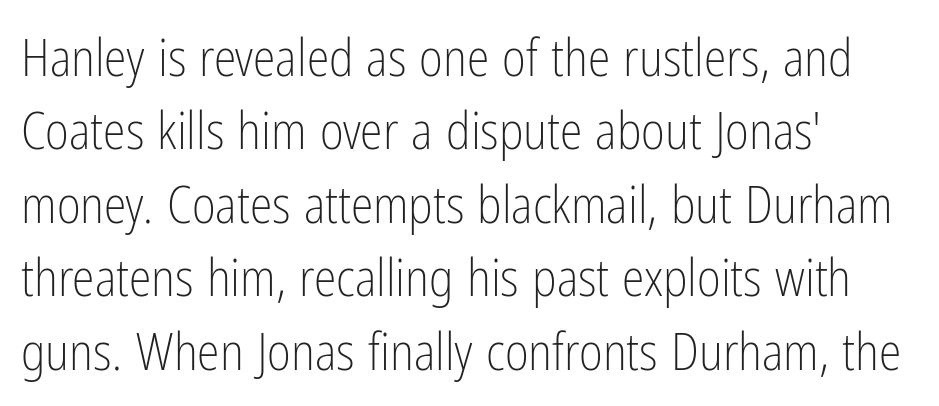
{"serif": "no", "italic": "no", "bold": "no", "weight": "light", "width": "condensed", "stroke_contrast": "low", "x_height": "medium", "monospaced": "no", "underline": "no", "align": "left", "line_spacing": "normal", "line_spacing_ratio": 1.44, "letter_spacing": "normal", "letter_spacing_em": 0.0, "glyph_px": 51}
